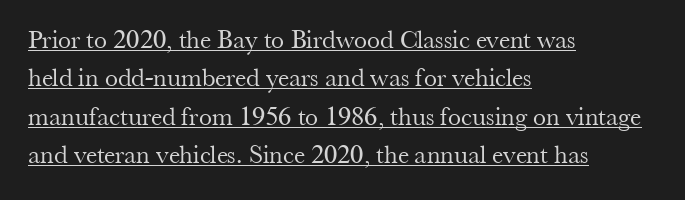
The image shows 26 px text type, upright; set left-aligned, normal line spacing (1.48x), normal letter spacing, underlined.
